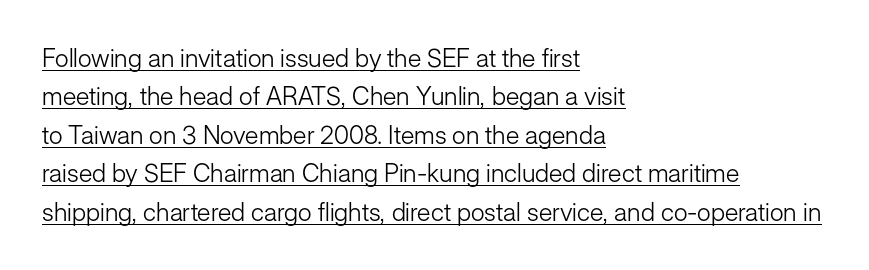
Q: Is the text bold? A: No.
Q: Is the text italic (slanted)? A: No, it is upright.
Q: Is the text underlined? A: Yes.
Q: How is the paragraph aligned? A: Left-aligned.
Q: Is the spacing between letters normal or unusually wide? A: Normal.
Q: Is the spacing between lines tight, normal or loose? A: Normal.
